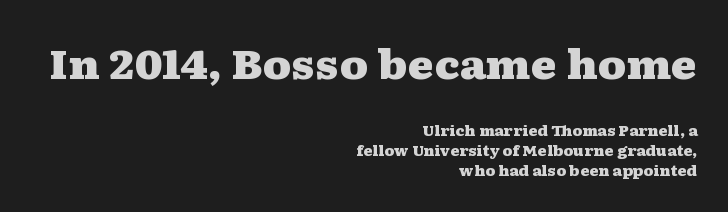
Q: Is the text bold? A: Yes.
Q: Is the text italic (slanted)? A: No, it is upright.
Q: Is the typeface a serif or a sans-serif typeface? A: Serif.
Q: Is the text underlined? A: No.
Q: How is the paragraph aligned? A: Right-aligned.
Q: Is the spacing between letters normal or unusually wide? A: Normal.
Q: Is the spacing between lines tight, normal or loose? A: Normal.
Q: Which block of text is set in a larger size, the first (top) or the second (bottom)? A: The first (top) one.
Q: Width (condensed, normal, or wide)? A: Wide.
Q: Stroke contrast? A: Medium.
Q: x-height? A: Medium.
Q: Monospaced? A: No.
